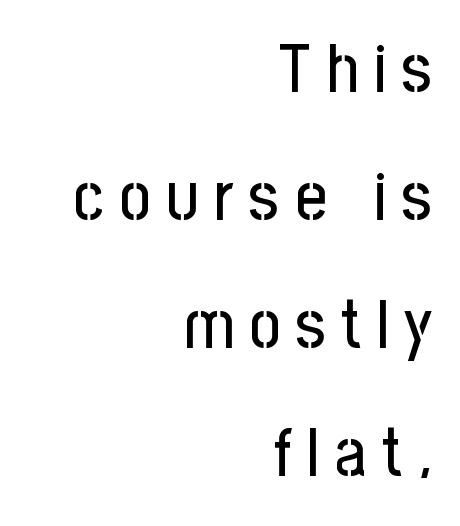
{"serif": "no", "italic": "no", "width": "condensed", "stroke_contrast": "low", "x_height": "medium", "monospaced": "no", "underline": "no", "align": "right", "line_spacing_ratio": 1.88, "letter_spacing": "wide", "letter_spacing_em": 0.23, "glyph_px": 68}
